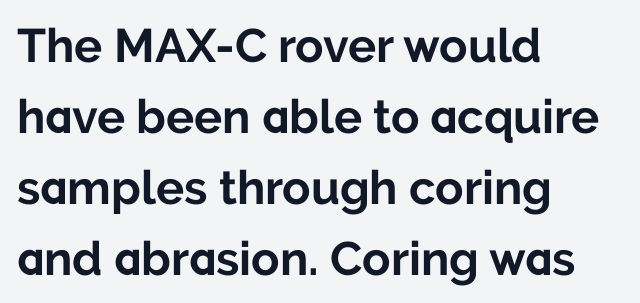
Every stem runs plumb, perpendicular to the baseline. Standard letterfit; no display-style spreading of the glyphs. The characters display no serif detailing; their extremities are plain. Whoever set this chose a conventional vertical rhythm. Think of a printed novel: that variable character pitch is what you see here.
